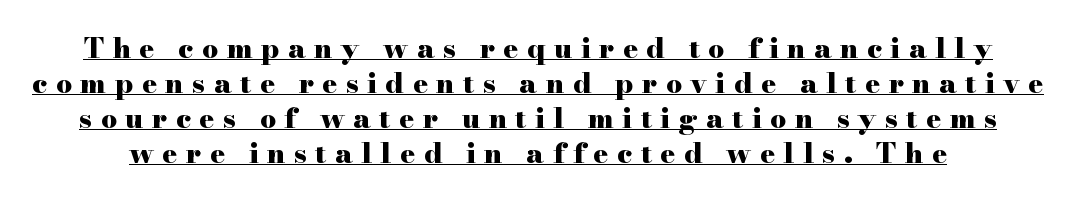
The image shows 28 px heavy, wide serif type, upright; set normal line spacing (1.25x), unusually wide letter spacing (+0.3 em), underlined; high stroke contrast and a small x-height.
